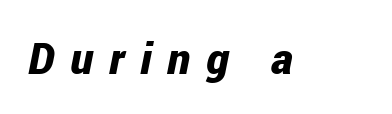
Strong, thick strokes mark this as bold type. Substantial extra tracking has been applied to these lines. Looks like regular typesetting: each glyph gets only the width it needs. Plain, unruled lines of type. Italic: yes, the glyphs are oblique.
